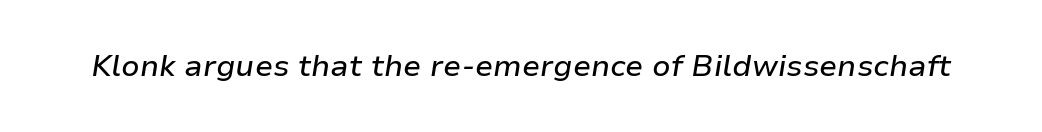
Q: Is the text italic (slanted)? A: Yes, it leans right by about 9 degrees.
Q: Is the text underlined? A: No.
Q: Is the spacing between letters normal or unusually wide? A: Normal.
Q: Width (condensed, normal, or wide)? A: Normal.
Q: Stroke contrast? A: Low.
Q: x-height? A: Medium.
Q: Monospaced? A: No.
